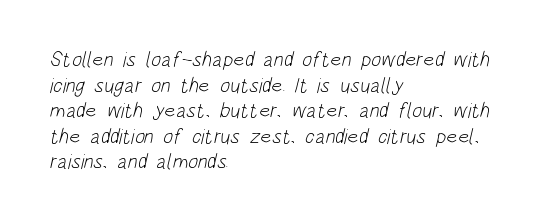
The image shows 21 px text type; set left-aligned, line spacing 1.22x, normal letter spacing, not underlined.
